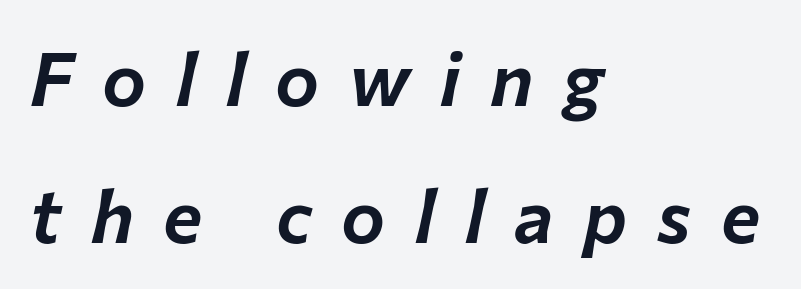
The image shows 74 px text type, italic (leaning right); set left-aligned, line spacing 1.85x, unusually wide letter spacing (+0.4 em), not underlined; low stroke contrast and a medium x-height.
